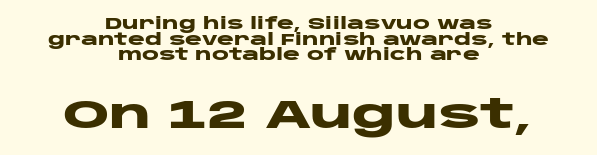
Q: Is the text bold? A: Yes.
Q: Is the text italic (slanted)? A: No, it is upright.
Q: Is the typeface a serif or a sans-serif typeface? A: Sans-serif.
Q: Is the text underlined? A: No.
Q: How is the paragraph aligned? A: Centered.
Q: Is the spacing between letters normal or unusually wide? A: Normal.
Q: Is the spacing between lines tight, normal or loose? A: Tight.
Q: Which block of text is set in a larger size, the first (top) or the second (bottom)? A: The second (bottom) one.
Q: Width (condensed, normal, or wide)? A: Wide.
Q: Stroke contrast? A: Low.
Q: x-height? A: Large.
Q: Monospaced? A: No.
